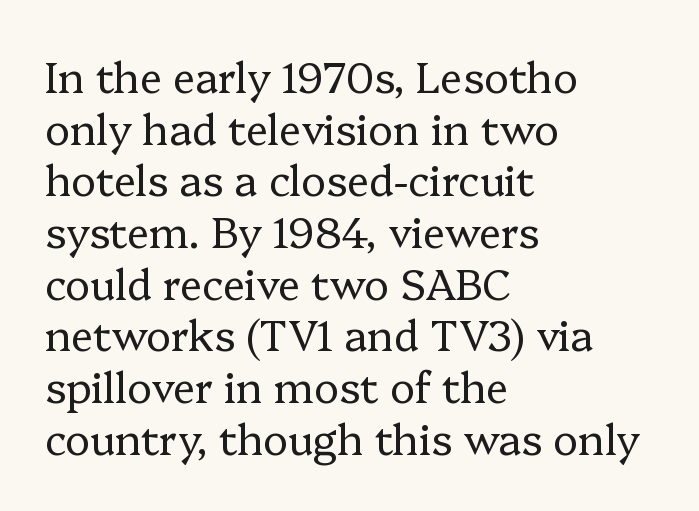
Characters follow at the spacing the type designer built in. Style check: upright. The passage shown is not underscored anywhere. Ink coverage per letter is moderate at most. This rendering uses left alignment, leaving the right contour irregular. Does the type have serifs? Yes, each stem ends in a small foot.
